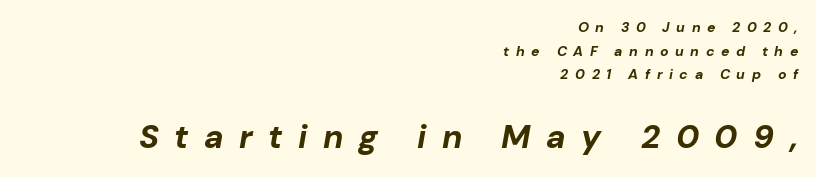
{"italic": "yes", "lean": "right", "slant_degrees": 10, "bold": "yes", "weight": "bold", "width": "normal", "stroke_contrast": "low", "x_height": "medium", "monospaced": "no", "underline": "no", "align": "right", "line_spacing": "normal", "line_spacing_ratio": 1.68, "letter_spacing": "wide", "letter_spacing_em": 0.47, "larger_block": "second", "size_ratio": 2.36, "glyph_px": 33}
